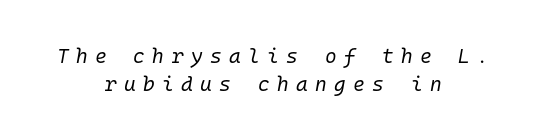
Q: Is the text bold? A: No.
Q: Is the text italic (slanted)? A: Yes, it leans right by about 10 degrees.
Q: Is the text underlined? A: No.
Q: How is the paragraph aligned? A: Centered.
Q: Is the spacing between letters normal or unusually wide? A: Unusually wide.
Q: Is the spacing between lines tight, normal or loose? A: Normal.
